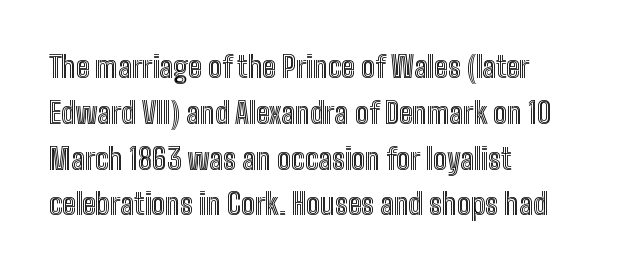
Q: Is the text italic (slanted)? A: No, it is upright.
Q: Is the text underlined? A: No.
Q: How is the paragraph aligned? A: Left-aligned.
Q: Is the spacing between letters normal or unusually wide? A: Normal.
Q: Is the spacing between lines tight, normal or loose? A: Normal.
Q: Width (condensed, normal, or wide)? A: Condensed.
Q: x-height? A: Medium.
Q: Monospaced? A: No.
